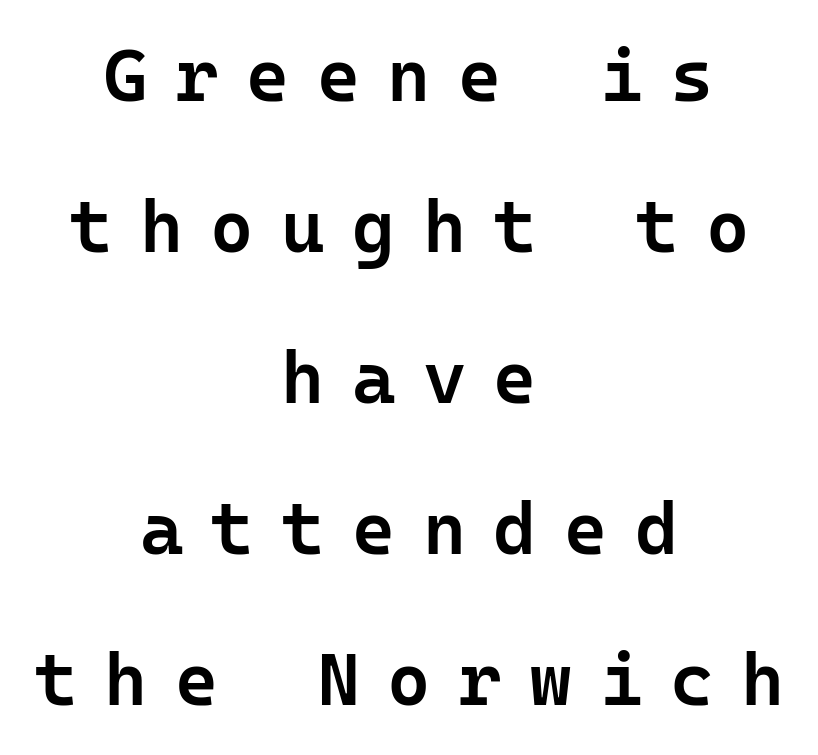
Q: Is the text bold? A: Semi-bold.
Q: Is the text italic (slanted)? A: No, it is upright.
Q: Is the typeface a serif or a sans-serif typeface? A: Sans-serif.
Q: Is the text underlined? A: No.
Q: How is the paragraph aligned? A: Centered.
Q: Is the spacing between letters normal or unusually wide? A: Unusually wide.
Q: Is the spacing between lines tight, normal or loose? A: Loose.
Q: Width (condensed, normal, or wide)? A: Normal.
Q: Stroke contrast? A: Low.
Q: x-height? A: Medium.
Q: Monospaced? A: Yes.
